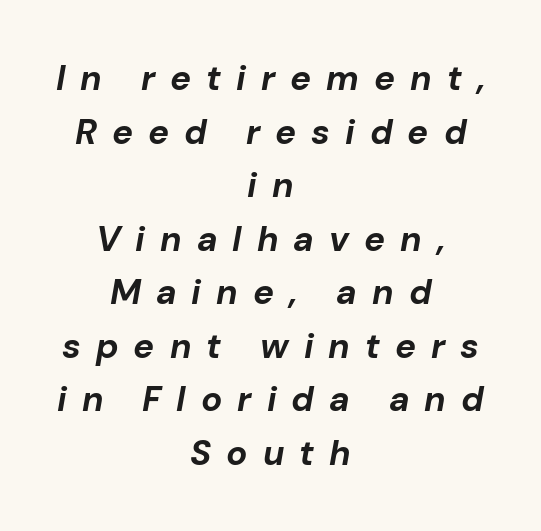
The image shows 35 px bold type, italic (leaning right); set centered, normal line spacing (1.53x), unusually wide letter spacing (+0.43 em), not underlined; low stroke contrast and a medium x-height.
